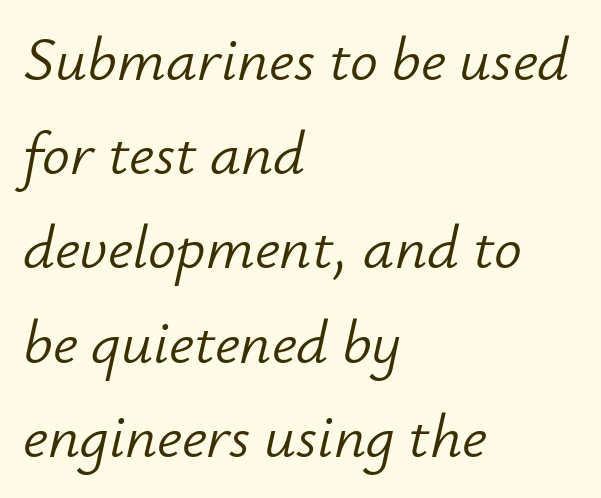
{"italic": "yes", "lean": "right", "slant_degrees": 12, "bold": "no", "weight": "light", "width": "normal", "stroke_contrast": "low", "x_height": "small", "monospaced": "no", "underline": "no", "align": "left", "line_spacing": "normal", "line_spacing_ratio": 1.52, "letter_spacing": "normal", "letter_spacing_em": 0.0, "glyph_px": 62}
